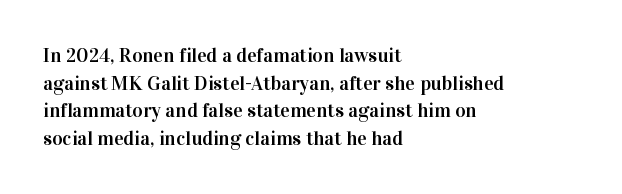
The block of text has a typical density, with ordinary space between rows. The letters stand straight up with perfectly vertical stems. Line starts are locked; line ends wander. Between one letter and the next there's only the usual sliver of space. Type without underlining.
